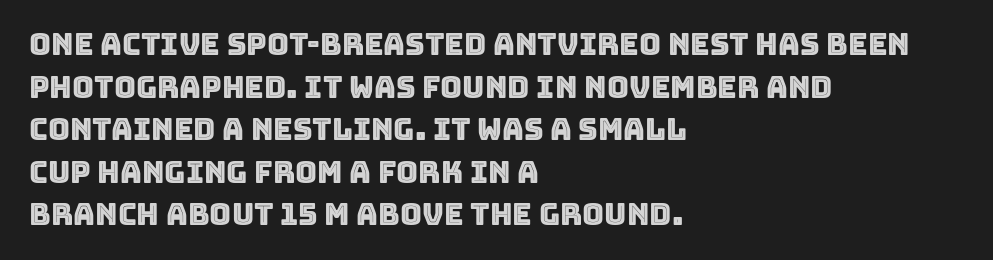
This is the regular roman posture of the typeface. If you measured baseline to baseline, you'd find a middling distance. This rendering uses left alignment, leaving the right contour irregular. Does extra space separate the letters? No, they use regular spacing. Just letters on the line, the space beneath them empty. Spacing verdict: proportional, widths tailored to each character.
